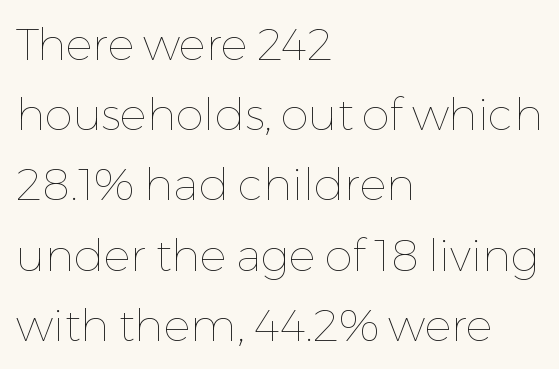
Q: Is the text bold? A: No.
Q: Is the text italic (slanted)? A: No, it is upright.
Q: Is the text underlined? A: No.
Q: How is the paragraph aligned? A: Left-aligned.
Q: Is the spacing between letters normal or unusually wide? A: Normal.
Q: Is the spacing between lines tight, normal or loose? A: Normal.
Q: Width (condensed, normal, or wide)? A: Normal.
Q: Stroke contrast? A: Low.
Q: x-height? A: Medium.
Q: Monospaced? A: No.
